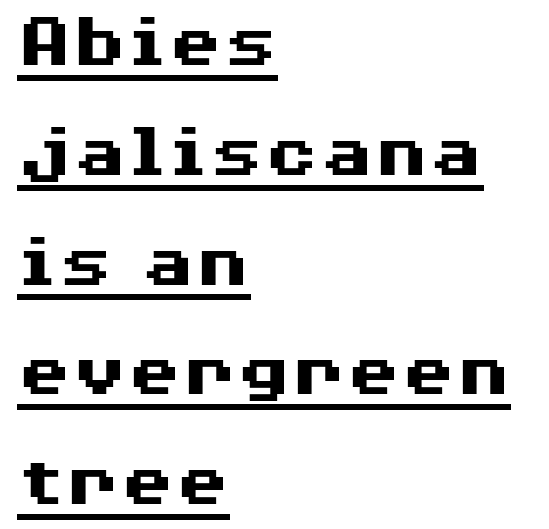
The image shows 79 px heavy, wide sans-serif type, upright; set left-aligned, normal line spacing (1.39x), normal letter spacing, underlined; medium stroke contrast and a medium x-height.
